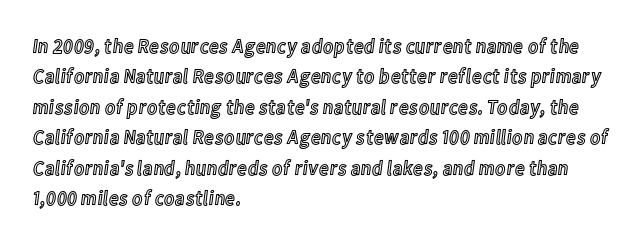
A bare baseline throughout the passage. This rendering uses left alignment, leaving the right contour irregular. Glyph-to-glyph distance matches everyday printed text. If you measured baseline to baseline, you'd find a middling distance.
